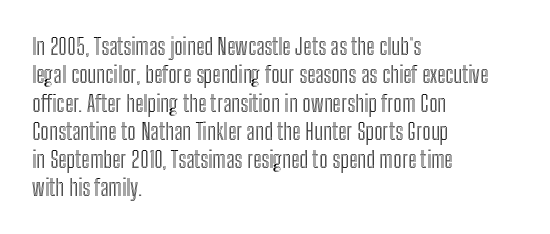
The image shows 23 px text type, upright; set left-aligned, line spacing 1.23x, normal letter spacing, not underlined.
